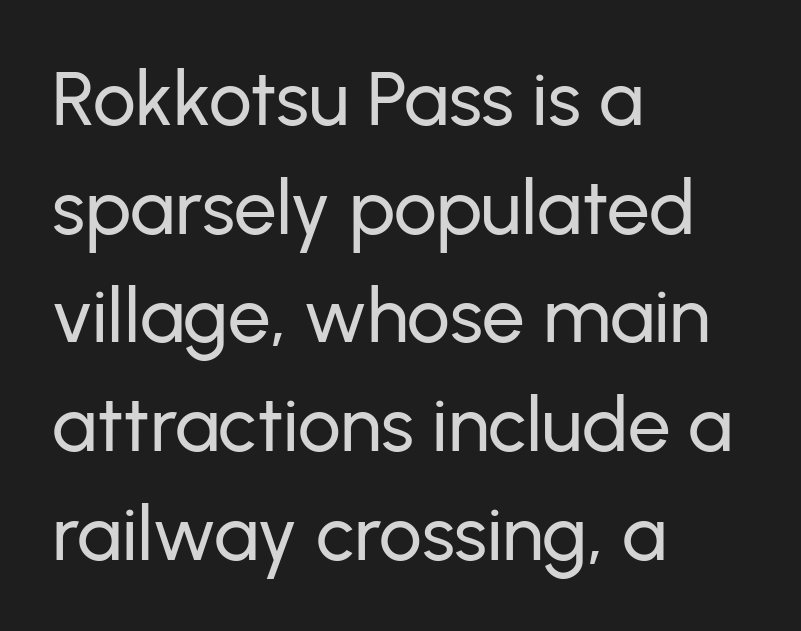
Type style note: lacks serifs. Do the characters align in a grid? No, the font is proportional. Where is the straight margin? On the left. No word sits above an underline. Compared with typical paragraphs, the rows here are spaced about the same.
